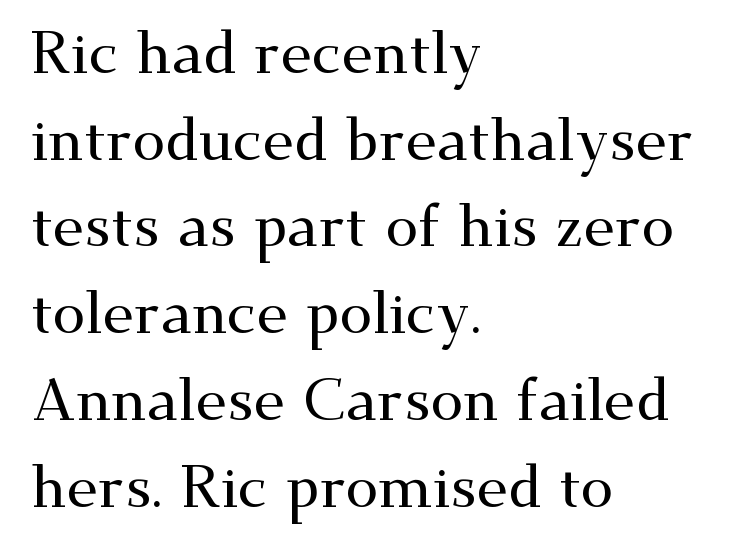
The image shows 59 px wide serif type, upright; set left-aligned, normal line spacing (1.47x), normal letter spacing, not underlined; medium stroke contrast and a small x-height.
